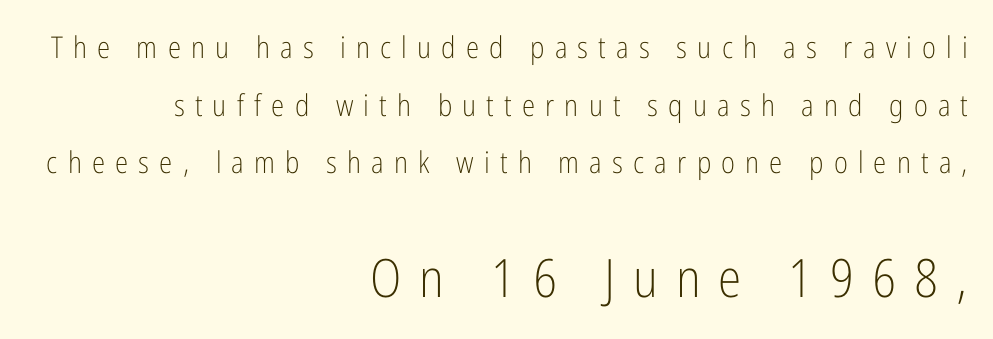
The rag falls on the left side of this text block. Nope, not italic — everything's standing straight. The glyphs in this specimen are sans serif. Is the stroke heavy? The answer is a plain regular-or-lighter.
